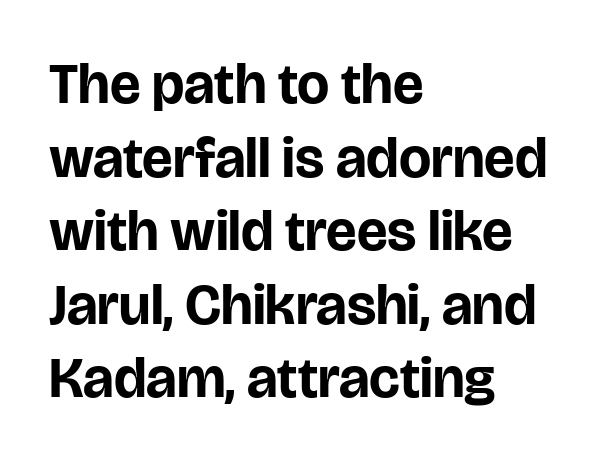
Q: Is the text bold? A: Yes.
Q: Is the text italic (slanted)? A: No, it is upright.
Q: Is the typeface a serif or a sans-serif typeface? A: Sans-serif.
Q: Is the text underlined? A: No.
Q: How is the paragraph aligned? A: Left-aligned.
Q: Is the spacing between letters normal or unusually wide? A: Normal.
Q: Is the spacing between lines tight, normal or loose? A: Normal.
Q: Width (condensed, normal, or wide)? A: Normal.
Q: Stroke contrast? A: Low.
Q: x-height? A: Large.
Q: Monospaced? A: No.
